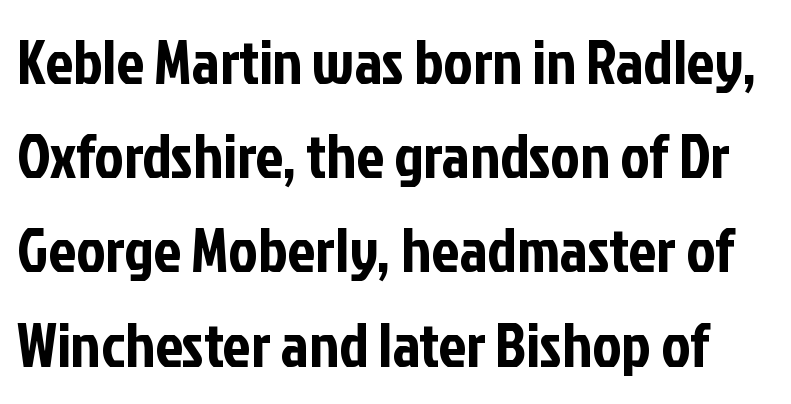
The image shows 62 px condensed sans-serif type, upright; set normal line spacing (1.52x), normal letter spacing, not underlined; low stroke contrast and a medium x-height.
